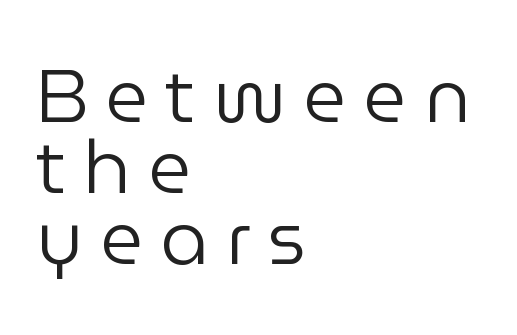
Unbolded letterforms with no extra heft. The paragraph shown leans on its left margin. Every stem runs plumb, perpendicular to the baseline. The tracking jumps out immediately: characters are airy and widely separated. Summary of vertical rhythm: compact, with narrow interline spacing.
